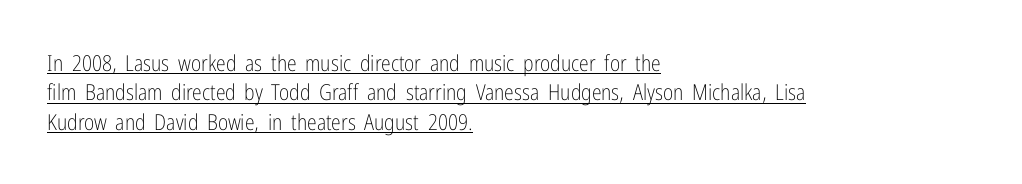
The image shows 22 px text type, upright; set left-aligned, normal line spacing (1.34x), normal letter spacing, underlined.
